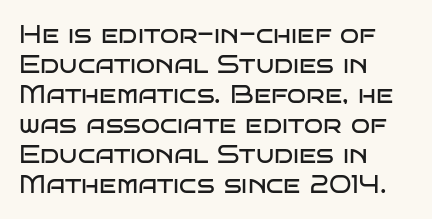
The image shows 25 px text type, upright; set left-aligned, line spacing 1.2x, normal letter spacing, not underlined.
